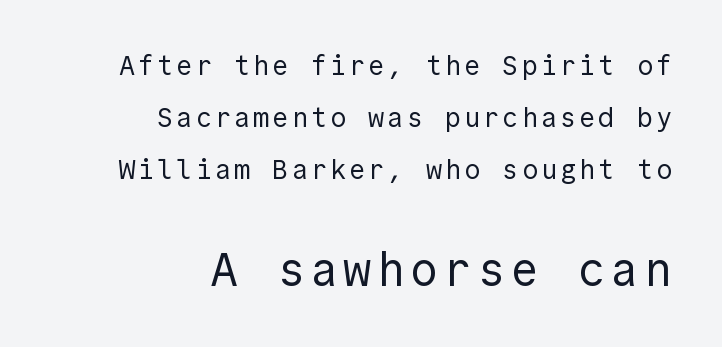
The image shows 47 px regular-weight sans-serif type, upright; set right-aligned, loose line spacing (1.92x), not underlined; the second (bottom) block is 1.74x larger; a medium x-height.
